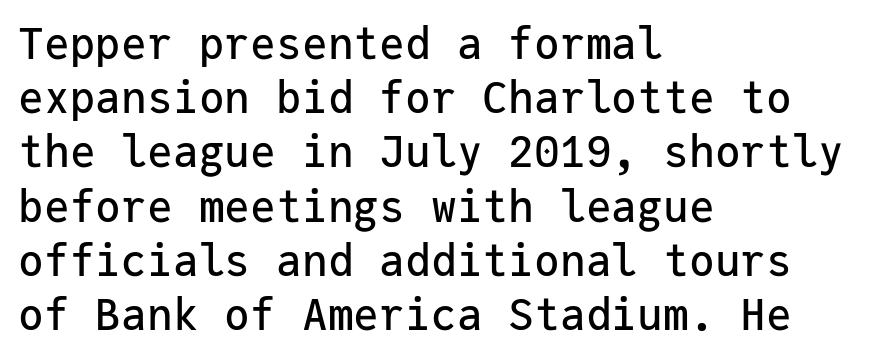
Each letter's strokes conclude bluntly, with no projecting serifs. Descender tails drop into unmarked territory. These lines sit exactly where default settings would place them. Where is the straight margin? On the left. Designer's note — italics off, roman on.
